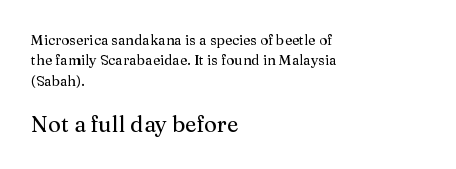
{"italic": "no", "underline": "no", "align": "left", "line_spacing": "normal", "line_spacing_ratio": 1.46, "letter_spacing": "normal", "letter_spacing_em": 0.0, "larger_block": "second", "size_ratio": 1.57, "glyph_px": 22}
